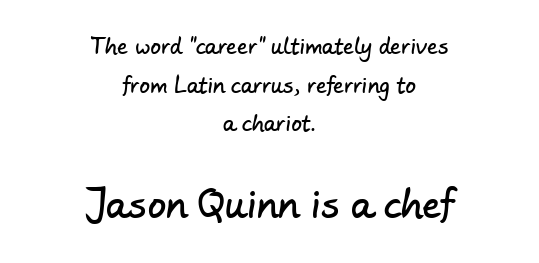
A typesetter would label this face a sans. This rendering features lettering with no underline. Size hierarchy here favors the trailing block over the leading one. The type is set solid horizontally, with unmodified tracking. The typesetter chose a symmetrical, centered arrangement here. The face used here is proportionally spaced, like ordinary book or web type.
